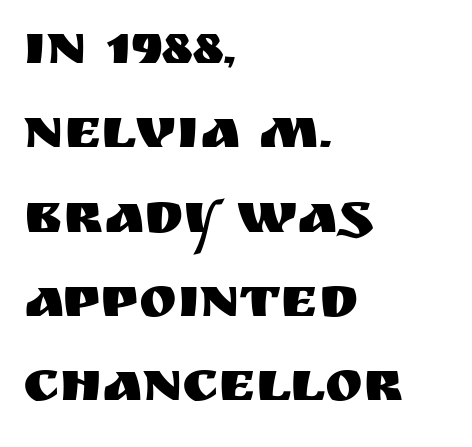
{"serif": "no", "italic": "no", "width": "normal", "stroke_contrast": "medium", "x_height": "large", "monospaced": "no", "underline": "no", "align": "left", "line_spacing": "normal", "line_spacing_ratio": 1.48, "letter_spacing": "normal", "letter_spacing_em": 0.0, "glyph_px": 57}
